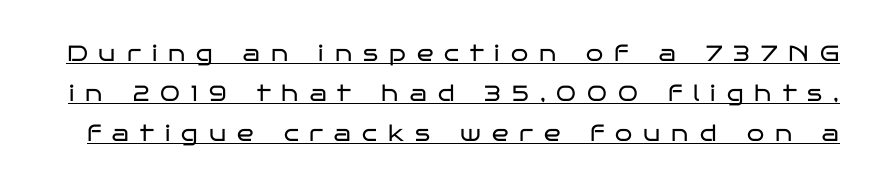
The image shows 22 px text type, upright; set line spacing 1.82x, unusually wide letter spacing (+0.5 em), underlined.
